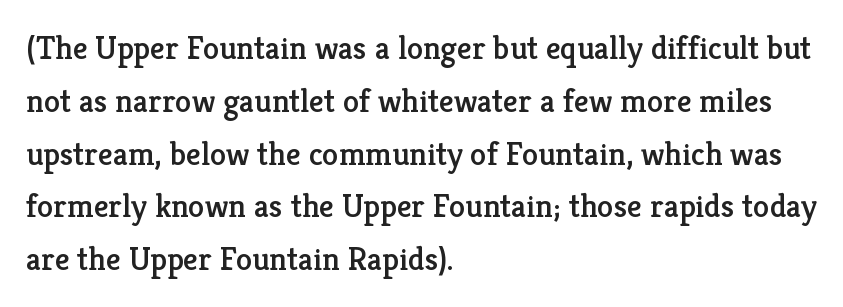
The image shows 33 px serif type, upright; set left-aligned, normal line spacing (1.6x), normal letter spacing, not underlined; low stroke contrast and a medium x-height.
